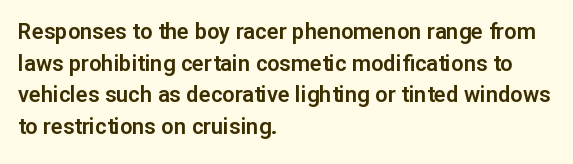
The image shows 22 px text type, upright; set left-aligned, normal line spacing (1.44x), normal letter spacing, not underlined.
